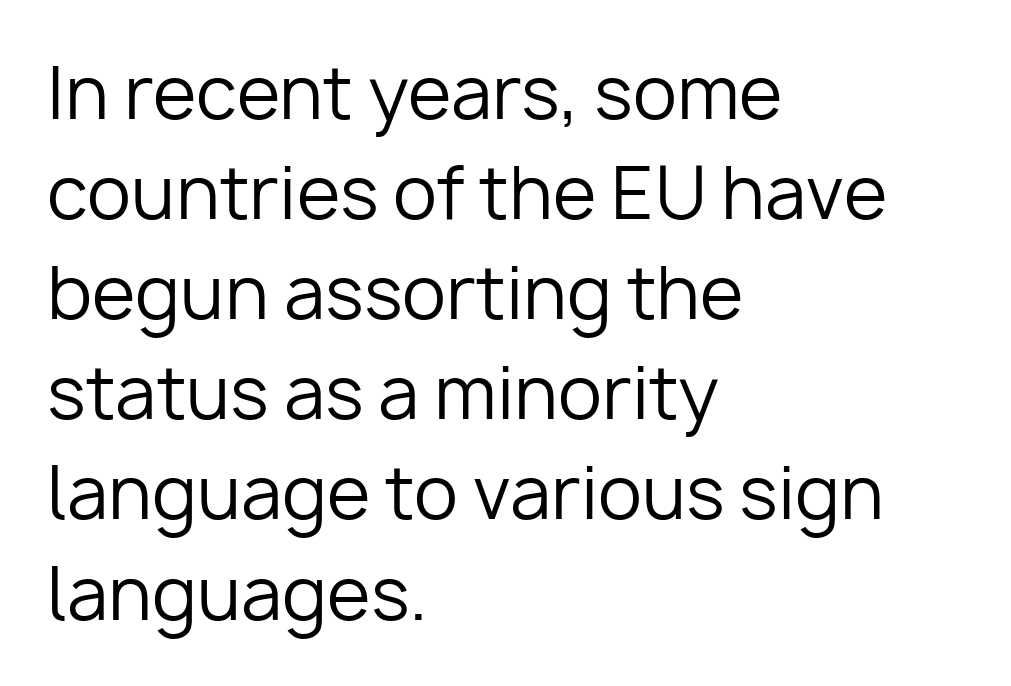
{"serif": "no", "italic": "no", "bold": "no", "weight": "regular", "width": "normal", "stroke_contrast": "low", "x_height": "medium", "monospaced": "no", "underline": "no", "align": "left", "line_spacing": "normal", "line_spacing_ratio": 1.41, "letter_spacing": "normal", "letter_spacing_em": 0.0, "glyph_px": 71}
